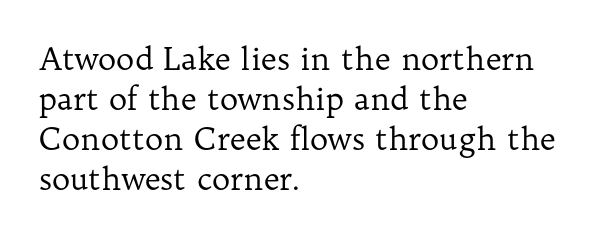
Q: Is the text bold? A: No.
Q: Is the text italic (slanted)? A: No, it is upright.
Q: Is the typeface a serif or a sans-serif typeface? A: Serif.
Q: Is the text underlined? A: No.
Q: How is the paragraph aligned? A: Left-aligned.
Q: Is the spacing between letters normal or unusually wide? A: Normal.
Q: Is the spacing between lines tight, normal or loose? A: Normal.
Q: Width (condensed, normal, or wide)? A: Normal.
Q: Stroke contrast? A: Low.
Q: x-height? A: Medium.
Q: Monospaced? A: No.
